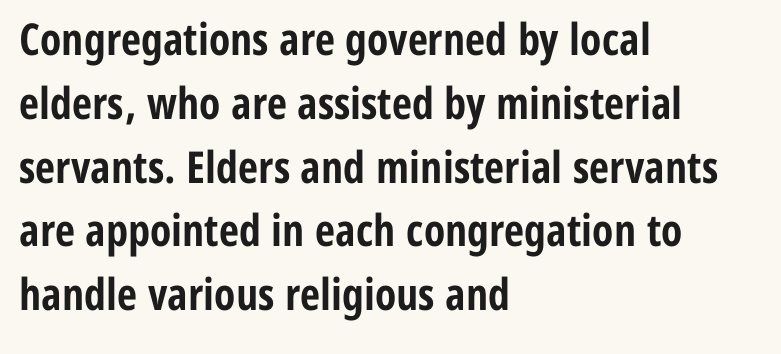
Q: Is the text bold? A: Yes.
Q: Is the text italic (slanted)? A: No, it is upright.
Q: Is the typeface a serif or a sans-serif typeface? A: Sans-serif.
Q: Is the text underlined? A: No.
Q: How is the paragraph aligned? A: Left-aligned.
Q: Is the spacing between letters normal or unusually wide? A: Normal.
Q: Is the spacing between lines tight, normal or loose? A: Normal.
Q: Width (condensed, normal, or wide)? A: Condensed.
Q: Stroke contrast? A: Low.
Q: x-height? A: Medium.
Q: Monospaced? A: No.
